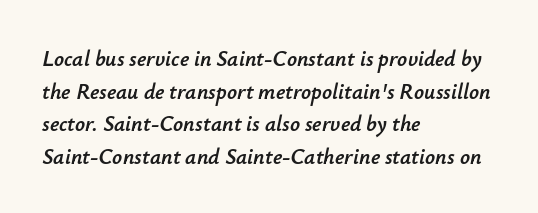
Looking at the ascenders, they clearly lean. The line-height multiplier appears to be the usual default. The passage shown is not underscored anywhere. The compositor pushed each line to the left boundary.
